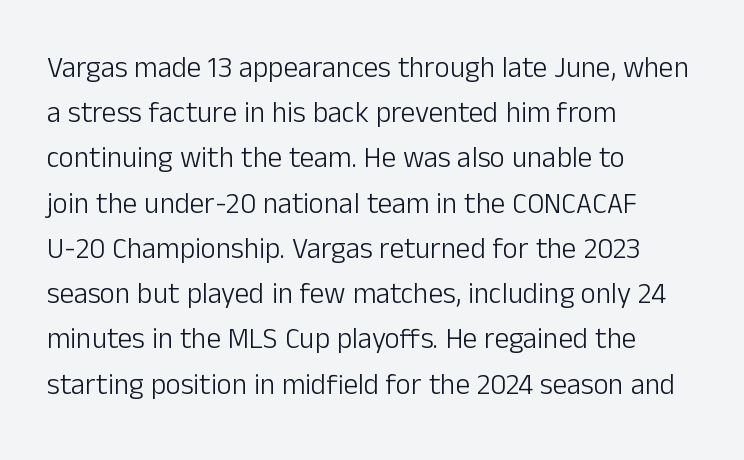
{"serif": "no", "italic": "no", "bold": "no", "weight": "light", "width": "normal", "stroke_contrast": "low", "x_height": "medium", "monospaced": "no", "underline": "no", "align": "left", "line_spacing": "normal", "line_spacing_ratio": 1.56, "letter_spacing": "normal", "letter_spacing_em": 0.0, "glyph_px": 29}
